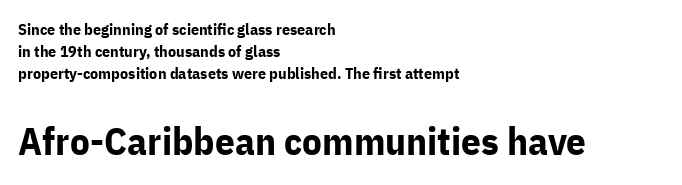
Q: Is the text bold? A: Yes.
Q: Is the text italic (slanted)? A: No, it is upright.
Q: Is the typeface a serif or a sans-serif typeface? A: Sans-serif.
Q: Is the text underlined? A: No.
Q: How is the paragraph aligned? A: Left-aligned.
Q: Is the spacing between letters normal or unusually wide? A: Normal.
Q: Is the spacing between lines tight, normal or loose? A: Normal.
Q: Which block of text is set in a larger size, the first (top) or the second (bottom)? A: The second (bottom) one.
Q: Width (condensed, normal, or wide)? A: Normal.
Q: Stroke contrast? A: Low.
Q: x-height? A: Medium.
Q: Monospaced? A: No.
